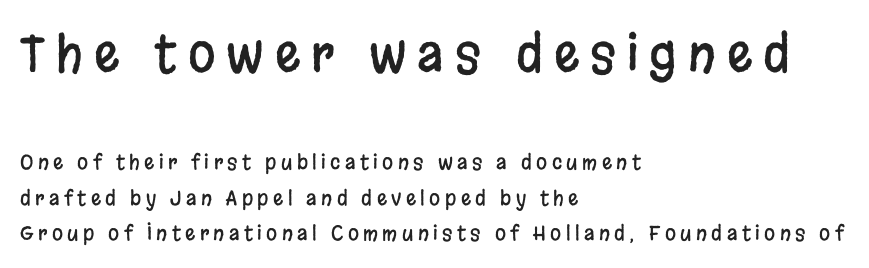
These lines are rendered in a variable-pitch font. The letters in the upper block stand taller than those in the block below. Check where the strokes stop: nothing finishes them off — pure sans. Observe the wide spacing: letters keep a clear distance from each other. Is there any slant? The stems are plumb.
